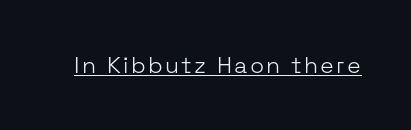
Q: Is the text bold? A: No.
Q: Is the text italic (slanted)? A: No, it is upright.
Q: Is the text underlined? A: Yes.
